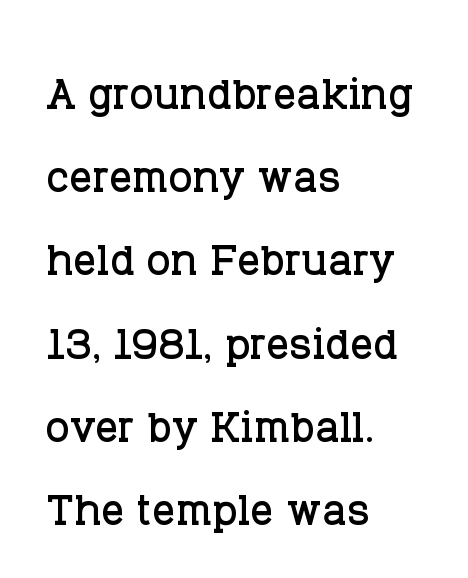
Q: Is the text italic (slanted)? A: No, it is upright.
Q: Is the typeface a serif or a sans-serif typeface? A: Serif.
Q: Is the text underlined? A: No.
Q: How is the paragraph aligned? A: Left-aligned.
Q: Is the spacing between letters normal or unusually wide? A: Normal.
Q: Is the spacing between lines tight, normal or loose? A: Normal.
Q: Width (condensed, normal, or wide)? A: Normal.
Q: Stroke contrast? A: Low.
Q: x-height? A: Large.
Q: Monospaced? A: No.
